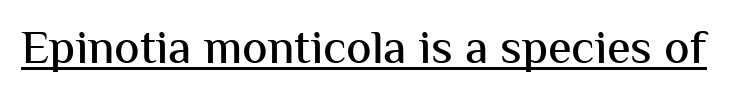
Q: Is the text italic (slanted)? A: No, it is upright.
Q: Is the typeface a serif or a sans-serif typeface? A: Sans-serif.
Q: Is the text underlined? A: Yes.
Q: Is the spacing between letters normal or unusually wide? A: Normal.
Q: Width (condensed, normal, or wide)? A: Normal.
Q: Stroke contrast? A: Medium.
Q: x-height? A: Medium.
Q: Monospaced? A: No.
